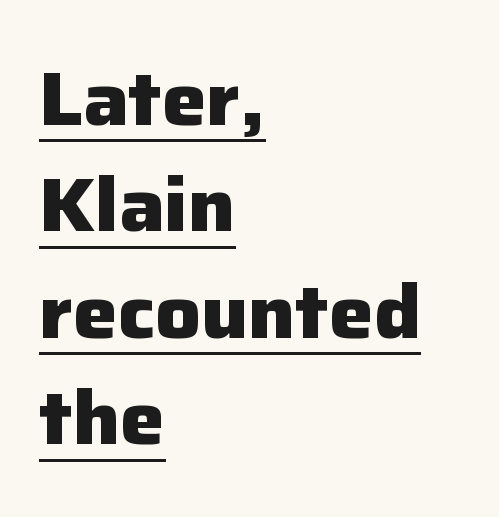
A typesetter would call this proportional, since set widths differ per character. Does the leading feel generous? No, just average. The passage shown is underscored from start to finish. Chunky letters — that's bold for sure. These lines keep a tight, regular rhythm from letter to letter. The font's upright variant was chosen for this text.
